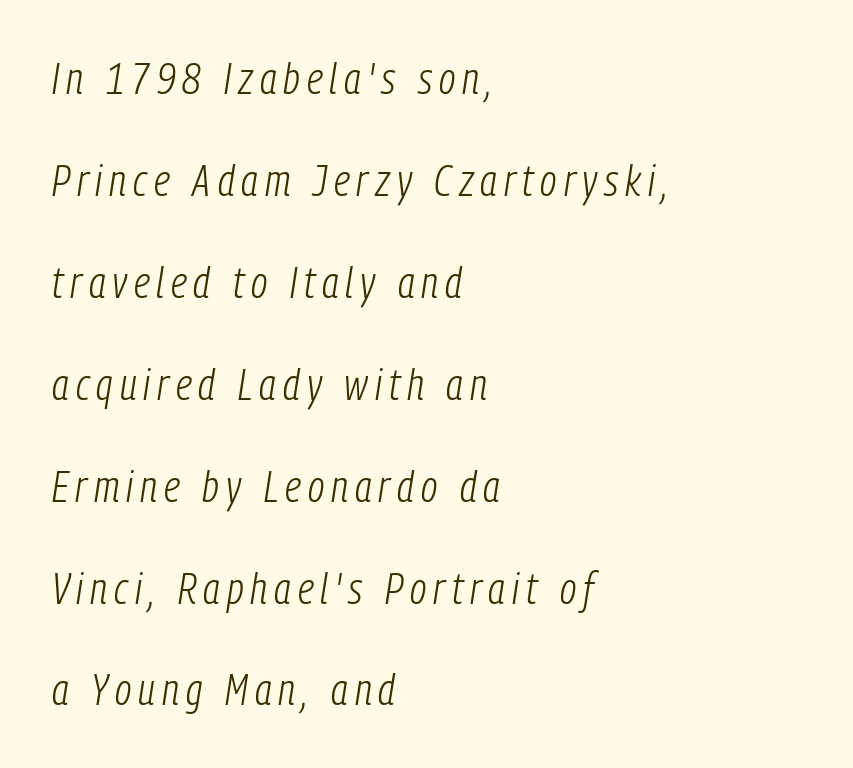
Q: Is the text bold? A: No.
Q: Is the text italic (slanted)? A: Yes, it leans right by about 9 degrees.
Q: Is the text underlined? A: No.
Q: How is the paragraph aligned? A: Left-aligned.
Q: Is the spacing between lines tight, normal or loose? A: Loose.
Q: Width (condensed, normal, or wide)? A: Condensed.
Q: Stroke contrast? A: Low.
Q: x-height? A: Medium.
Q: Monospaced? A: No.
